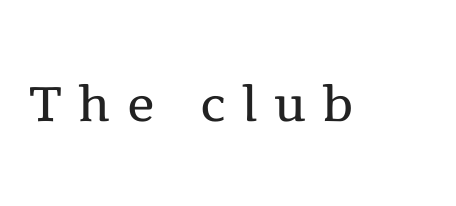
The image shows 69 px regular-weight serif type, upright; set unusually wide letter spacing (+0.24 em), not underlined; a medium x-height.
